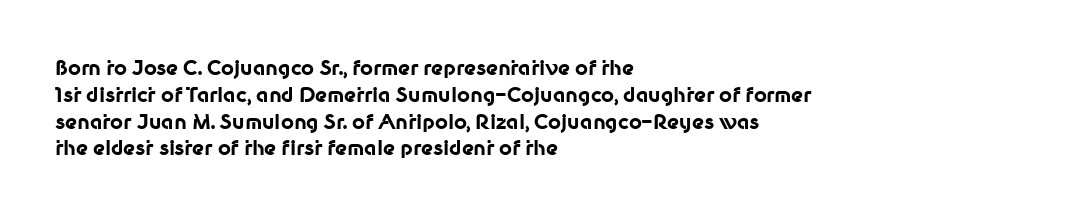
The image shows 20 px bold type, upright; set left-aligned, normal line spacing (1.34x), normal letter spacing, not underlined.
